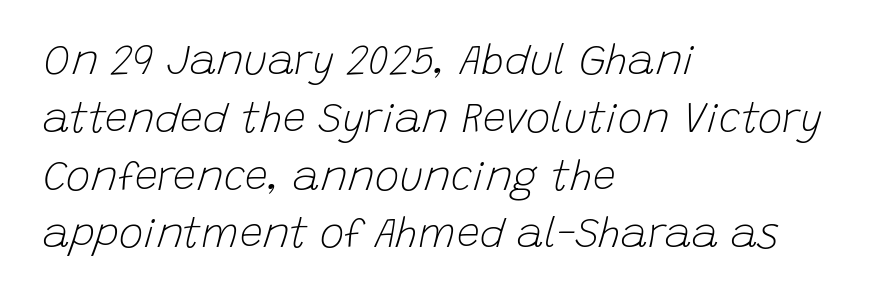
The image shows 41 px light type, italic (leaning right); set left-aligned, normal line spacing (1.41x), normal letter spacing, not underlined; low stroke contrast and a large x-height.
